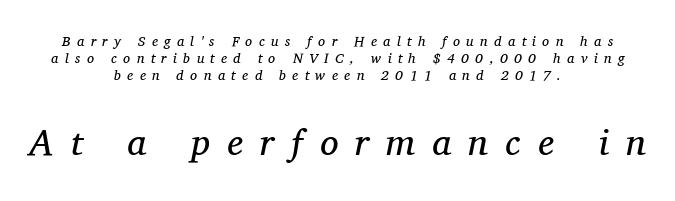
Varying glyph widths throughout — classic text-font behaviour. Horizontally, the lines are justified to the midpoint only. Display-style spreading of the glyphs; the letterfit is very open. The specimen omits any rule beneath the text block's lines. The designer went with a serif here, giving each stem small feet.
